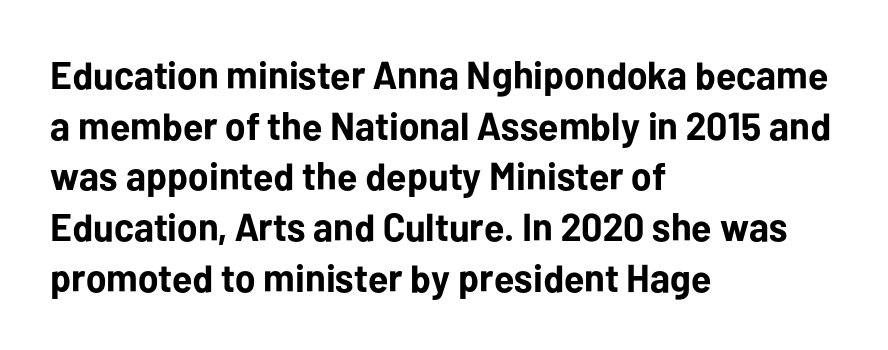
Bold? Absolutely — the strokes are thick and heavy. The designer left line spacing at the default. Looks like regular typesetting: each glyph gets only the width it needs. You could call the tracking neutral — neither tight nor loose.
